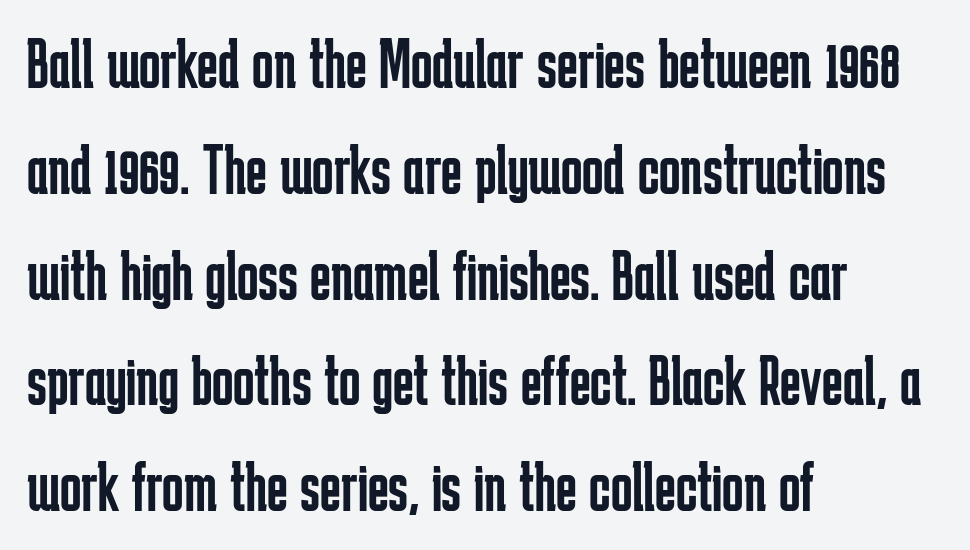
No extra ink here — the face is not bold. The lines are quadded left. The zone under the glyphs is completely vacant. This rendering employs a face without finishing strokes, i.e., a sans-serif.
